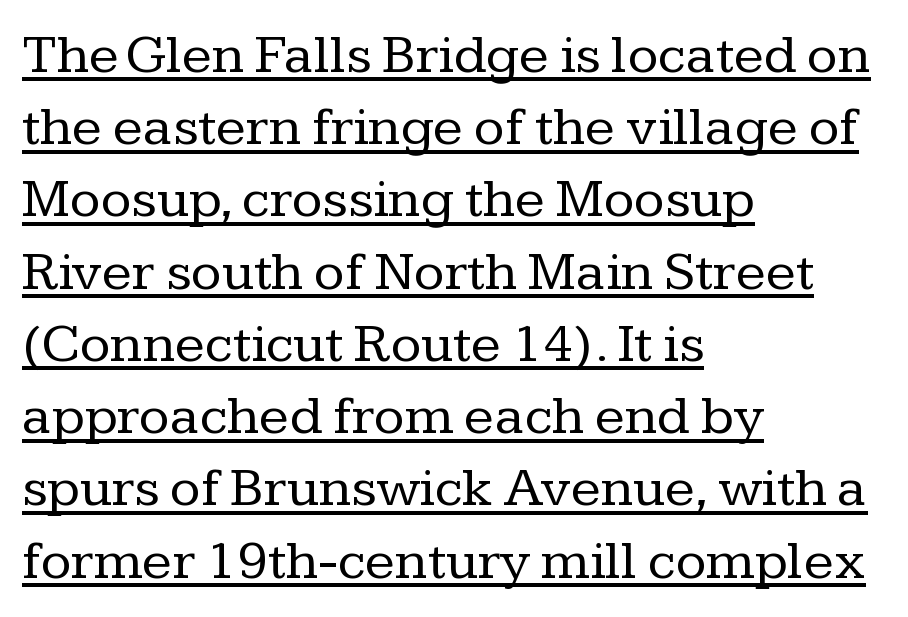
The passage shown is typed in a proportional face where columns would drift. Each word holds together tightly as a unit, with standard inter-letter gaps. Vertical strokes here are truly vertical. A baseline rule has been typeset under these characters.
